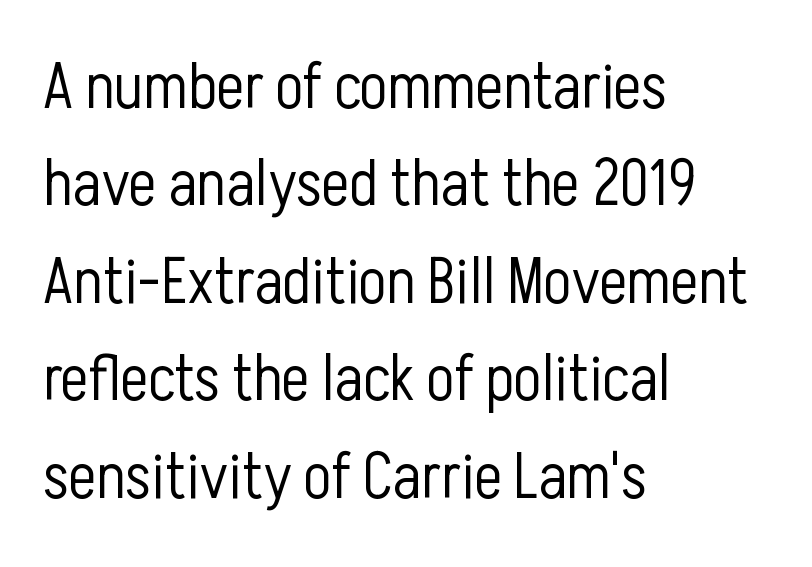
{"serif": "no", "italic": "no", "bold": "no", "weight": "light", "width": "condensed", "stroke_contrast": "low", "x_height": "medium", "monospaced": "no", "underline": "no", "align": "left", "line_spacing": "normal", "line_spacing_ratio": 1.5, "letter_spacing": "normal", "letter_spacing_em": 0.0, "glyph_px": 65}
